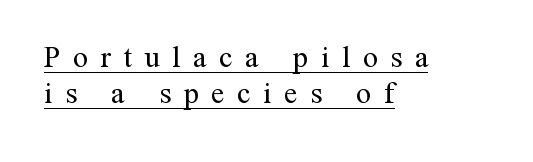
{"serif": "yes", "italic": "no", "bold": "no", "weight": "regular", "width": "normal", "stroke_contrast": "medium", "x_height": "medium", "monospaced": "no", "underline": "yes", "align": "left", "line_spacing_ratio": 1.19, "letter_spacing": "wide", "letter_spacing_em": 0.42, "glyph_px": 30}
